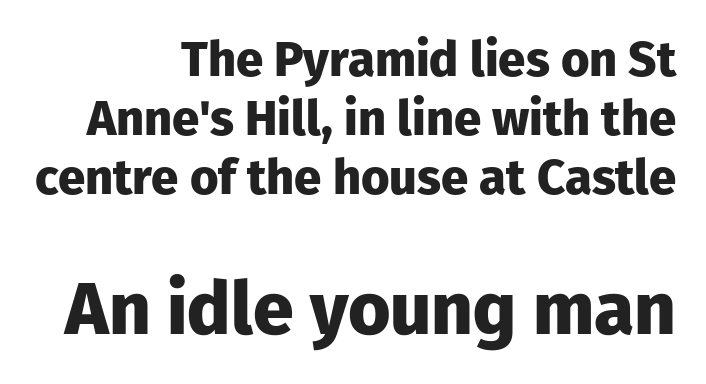
Q: Is the text bold? A: Yes.
Q: Is the text italic (slanted)? A: No, it is upright.
Q: Is the typeface a serif or a sans-serif typeface? A: Sans-serif.
Q: Is the text underlined? A: No.
Q: How is the paragraph aligned? A: Right-aligned.
Q: Is the spacing between letters normal or unusually wide? A: Normal.
Q: Which block of text is set in a larger size, the first (top) or the second (bottom)? A: The second (bottom) one.
Q: Width (condensed, normal, or wide)? A: Normal.
Q: Stroke contrast? A: Low.
Q: x-height? A: Medium.
Q: Monospaced? A: No.
